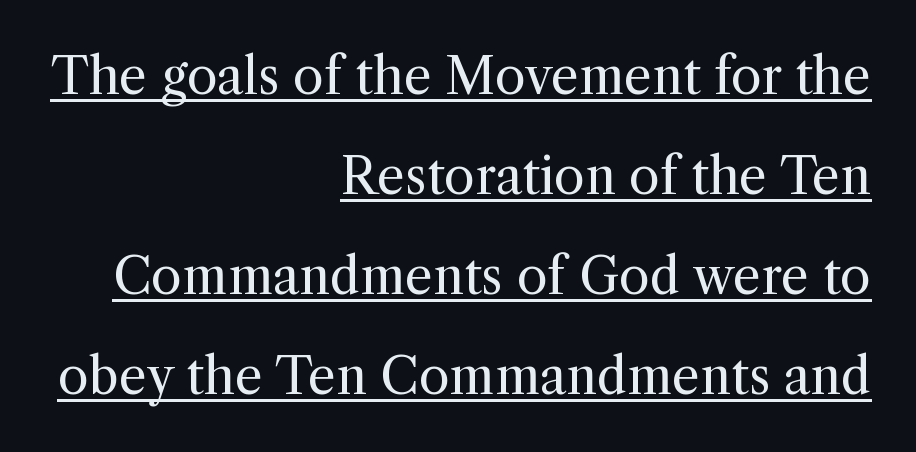
If you drew a line through each stem, it would be perfectly vertical. Emphasis is given by a line drawn under the lettering. The face used here is proportionally spaced, like ordinary book or web type. Typeset ragged left — the right edge is the straight one. Baseline-to-baseline distance is far greater than the letter height.
